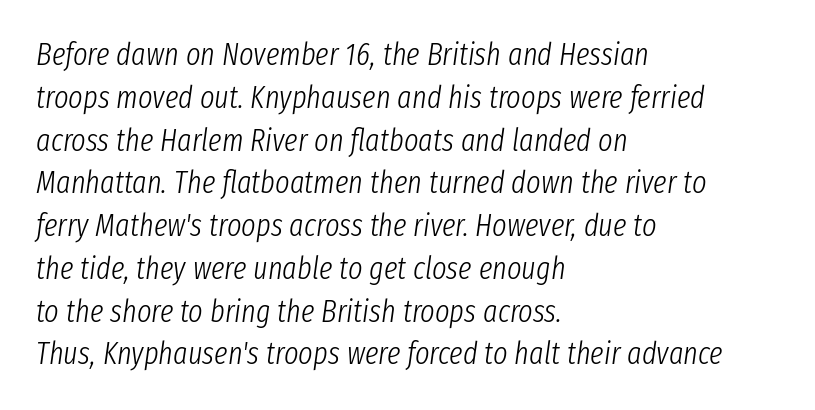
Q: Is the text bold? A: No.
Q: Is the text italic (slanted)? A: Yes, it leans right by about 8 degrees.
Q: Is the text underlined? A: No.
Q: How is the paragraph aligned? A: Left-aligned.
Q: Is the spacing between letters normal or unusually wide? A: Normal.
Q: Is the spacing between lines tight, normal or loose? A: Normal.
Q: Width (condensed, normal, or wide)? A: Condensed.
Q: Stroke contrast? A: Low.
Q: x-height? A: Medium.
Q: Monospaced? A: No.
